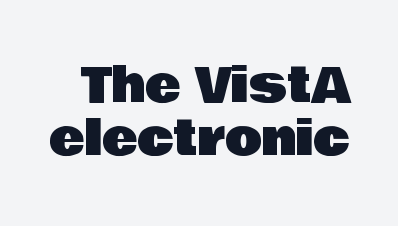
Q: Is the text italic (slanted)? A: No, it is upright.
Q: Is the typeface a serif or a sans-serif typeface? A: Sans-serif.
Q: Is the text underlined? A: No.
Q: Is the spacing between letters normal or unusually wide? A: Normal.
Q: Is the spacing between lines tight, normal or loose? A: Tight.
Q: Width (condensed, normal, or wide)? A: Normal.
Q: Stroke contrast? A: Low.
Q: x-height? A: Large.
Q: Monospaced? A: No.
